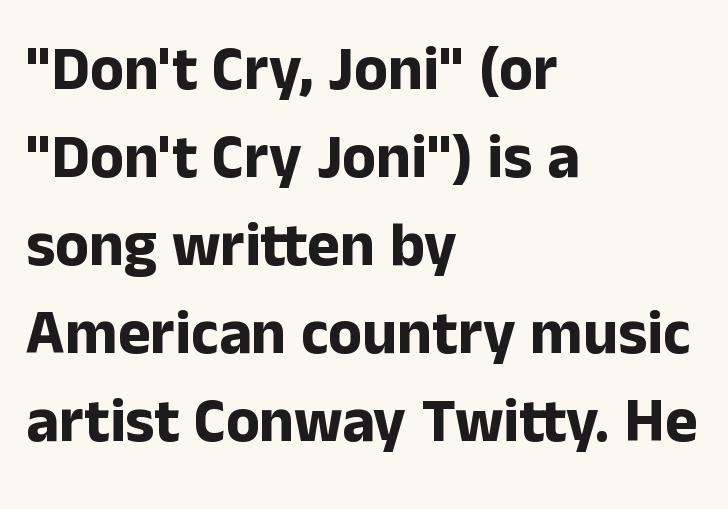
The image shows 62 px bold sans-serif type, upright; set left-aligned, normal line spacing (1.42x), normal letter spacing, not underlined; low stroke contrast and a medium x-height.
